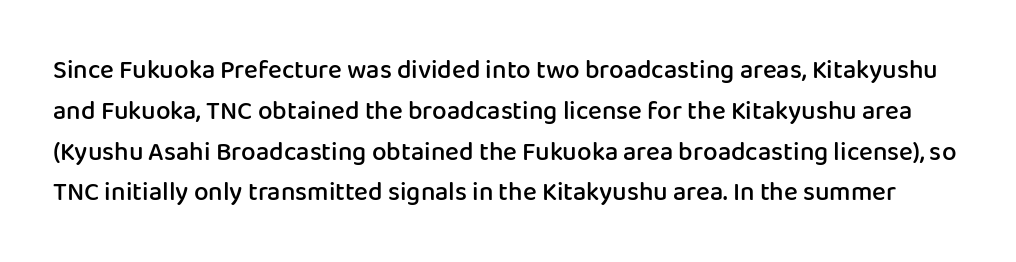
Observe the ordinary spacing: letters are neighbours, not strangers. It's the straight-up-and-down kind of type. Glance below the letters and you will spot only blank space. Horizontal bands of white between lines are of average thickness. Compared with an ordinary text face, these strokes are moderately heavier — a semibold.
